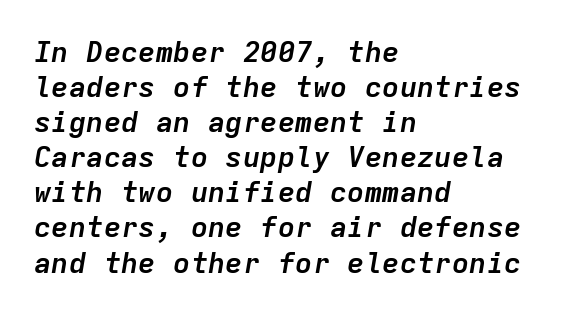
Q: Is the text bold? A: Yes.
Q: Is the text italic (slanted)? A: Yes, it leans right by about 9 degrees.
Q: Is the text underlined? A: No.
Q: How is the paragraph aligned? A: Left-aligned.
Q: Is the spacing between letters normal or unusually wide? A: Normal.
Q: Width (condensed, normal, or wide)? A: Normal.
Q: Stroke contrast? A: Low.
Q: x-height? A: Medium.
Q: Monospaced? A: Yes.
